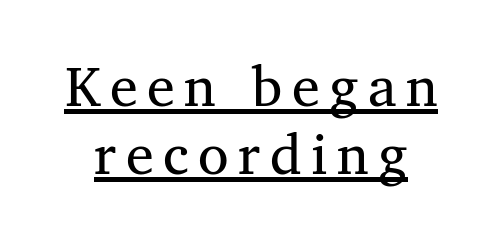
{"serif": "yes", "bold": "no", "weight": "regular", "width": "normal", "stroke_contrast": "medium", "x_height": "medium", "monospaced": "no", "underline": "yes", "line_spacing_ratio": 1.21, "glyph_px": 56}
